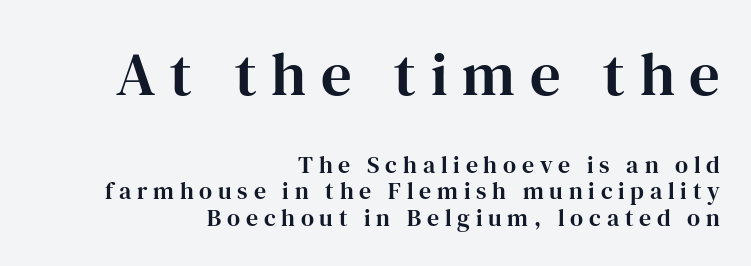
{"serif": "yes", "italic": "no", "width": "normal", "stroke_contrast": "high", "x_height": "medium", "monospaced": "no", "underline": "no", "align": "right", "line_spacing": "tight", "line_spacing_ratio": 1.11, "letter_spacing": "wide", "letter_spacing_em": 0.24, "larger_block": "first", "size_ratio": 2.54, "glyph_px": 61}
